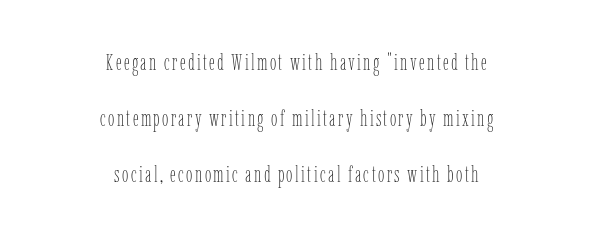
Lines of text with bare space underneath. Which margin do the lines hug? Neither — every line sits in the middle. Think standard paragraph weight, or any step lighter than that. Tall strokes in this sample are plumb rather than angled. Students, observe: this is what heavily led, spacious text looks like.
